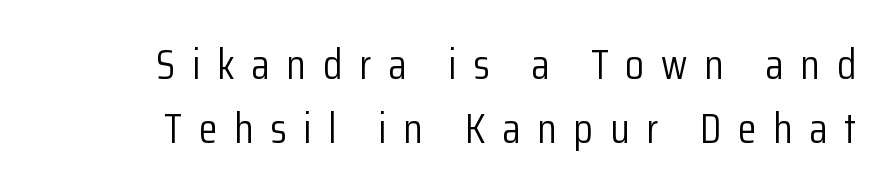
The weight tops out at a normal text grade. In CSS terms this would be text-align: right. Think of a printed novel: that variable character pitch is what you see here. Quick note: interline space is typical. The rendering shows plain stroke endings on the letterforms — a sans-serif design.
